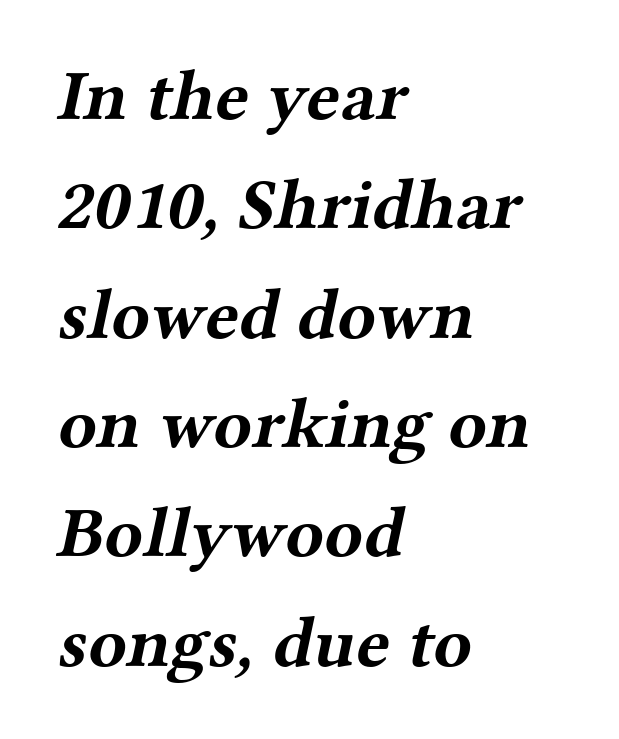
Q: Is the text bold? A: Yes.
Q: Is the typeface a serif or a sans-serif typeface? A: Serif.
Q: Is the text underlined? A: No.
Q: How is the paragraph aligned? A: Left-aligned.
Q: Is the spacing between letters normal or unusually wide? A: Normal.
Q: Is the spacing between lines tight, normal or loose? A: Normal.
Q: Width (condensed, normal, or wide)? A: Wide.
Q: Stroke contrast? A: Medium.
Q: x-height? A: Medium.
Q: Monospaced? A: No.
